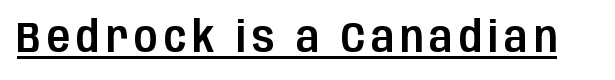
The letters stand upright; this is a roman face. The passage shown is typed in a proportional face where columns would drift. Nothing sits at the stroke ends, so this counts as sans-serif. Decoration check: the copy is underlined.
